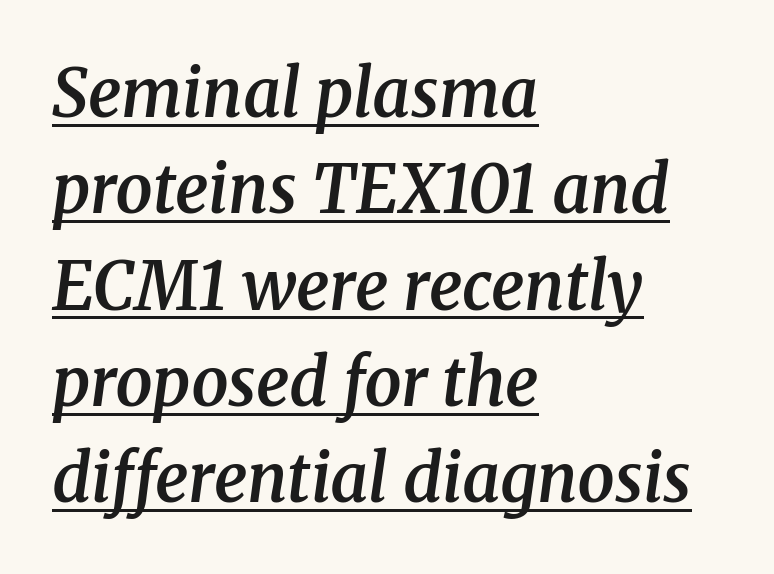
Q: Is the text bold? A: Semi-bold.
Q: Is the text italic (slanted)? A: Yes, it leans right by about 8 degrees.
Q: Is the typeface a serif or a sans-serif typeface? A: Serif.
Q: Is the text underlined? A: Yes.
Q: How is the paragraph aligned? A: Left-aligned.
Q: Is the spacing between letters normal or unusually wide? A: Normal.
Q: Is the spacing between lines tight, normal or loose? A: Normal.
Q: Width (condensed, normal, or wide)? A: Normal.
Q: Stroke contrast? A: Medium.
Q: x-height? A: Medium.
Q: Monospaced? A: No.
